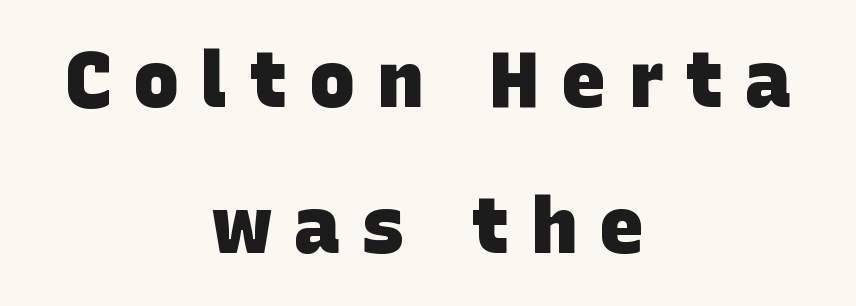
The image shows 77 px heavy sans-serif type; set centered, line spacing 1.89x, unusually wide letter spacing (+0.28 em), not underlined; low stroke contrast and a large x-height.
